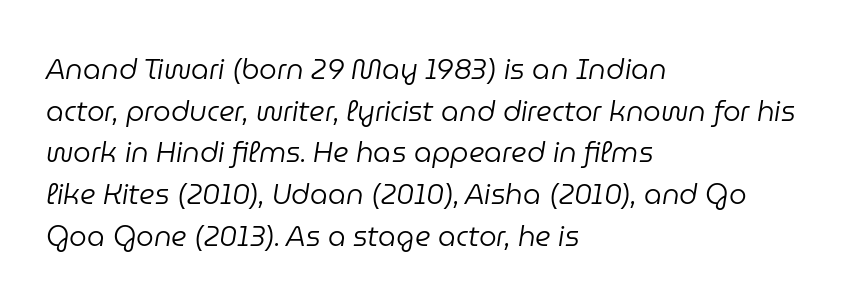
Any mark beneath the type? The region is blank. Each word holds together tightly as a unit, with standard inter-letter gaps. How would I describe the line gaps? Plain and ordinary. Casual observation: everything's shoved over to the left. Character widths vary here, with narrow letters taking less room than wide ones.
